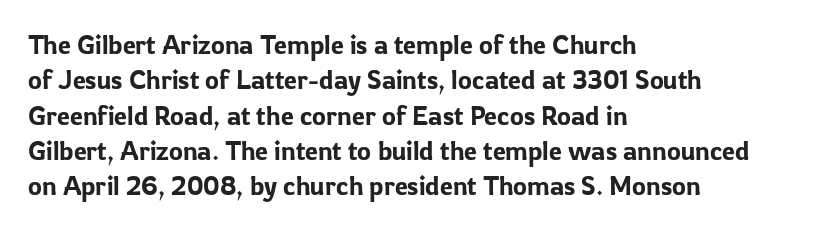
The passage shown stacks its lines at a standard gap. These lines stack with their left ends in a neat column. A roman cut, with each character standing at attention. Caption: standard tracking, unaltered. Words float on clear page, feet unadorned.
